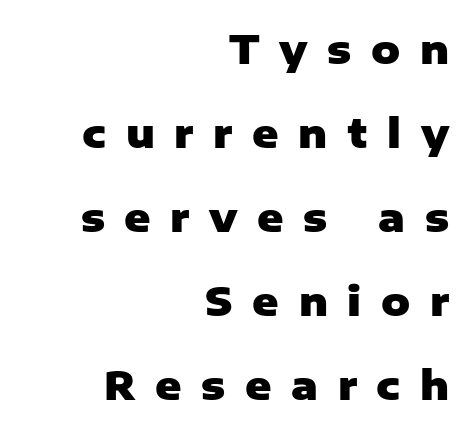
The image shows 40 px heavy sans-serif type, upright; set right-aligned, loose line spacing (2.1x), unusually wide letter spacing (+0.49 em), not underlined; low stroke contrast and a medium x-height.
